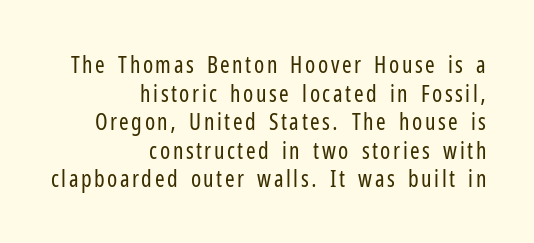
{"italic": "no", "bold": "no", "underline": "no", "align": "right", "line_spacing_ratio": 1.24, "glyph_px": 23}
